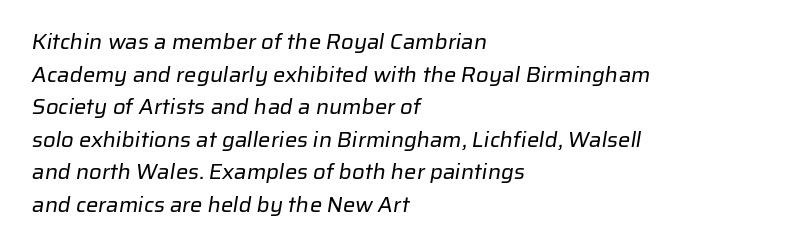
Q: Is the text bold? A: No.
Q: Is the text underlined? A: No.
Q: How is the paragraph aligned? A: Left-aligned.
Q: Is the spacing between letters normal or unusually wide? A: Normal.
Q: Is the spacing between lines tight, normal or loose? A: Normal.
